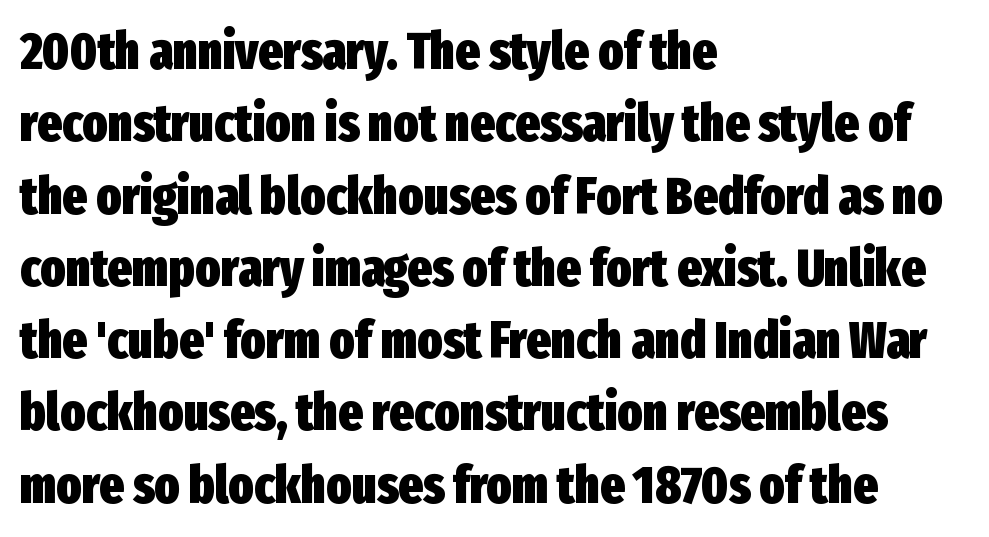
{"serif": "no", "italic": "no", "bold": "yes", "weight": "heavy", "width": "condensed", "stroke_contrast": "low", "x_height": "medium", "monospaced": "no", "underline": "no", "align": "left", "line_spacing": "normal", "line_spacing_ratio": 1.39, "letter_spacing": "normal", "letter_spacing_em": 0.0, "glyph_px": 52}
